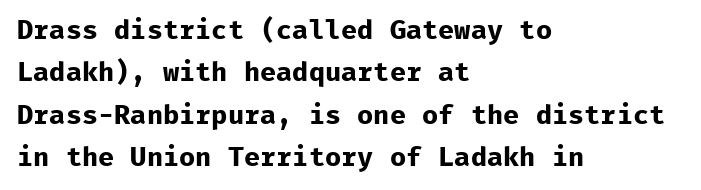
The axis of the letterforms is exactly vertical. The passage is arranged the way most books set body copy — flush left. Beneath every word, the page is bare. Summary of weight: heavy, a full bold. In terms of leading, this rendering sits right in the middle.
